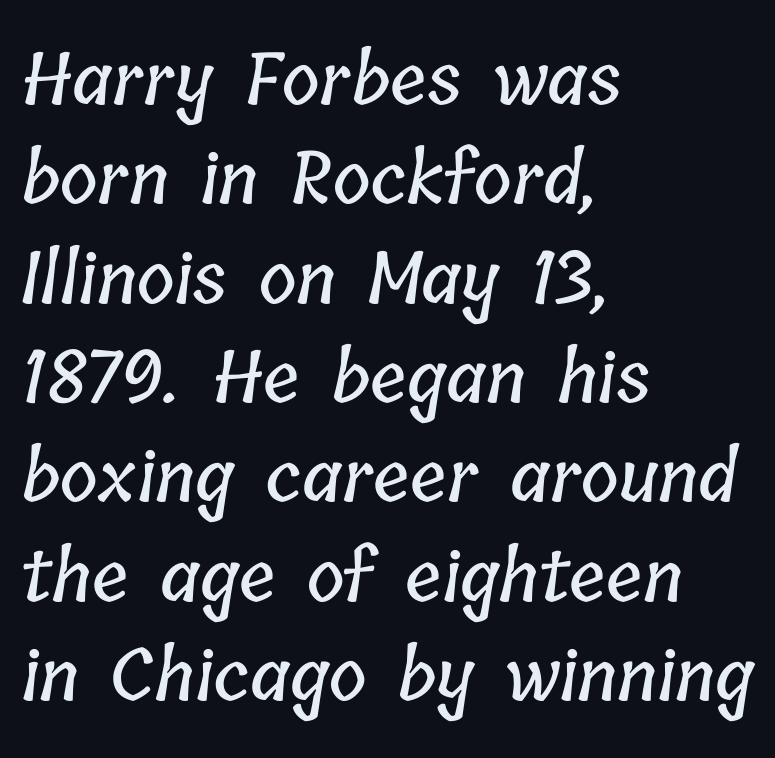
Is there much room between lines? A standard amount, neither cramped nor airy. Clear beneath every line of the passage. Note the varied advance widths — an 'i' is clearly narrower than an 'm'. Spacing between characters is what you'd get straight out of the box.
